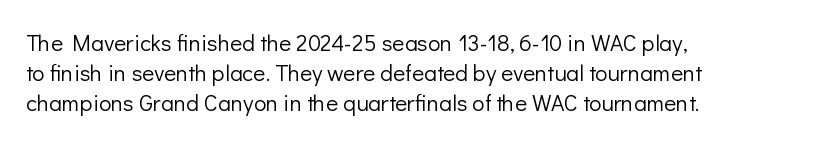
{"italic": "no", "bold": "no", "underline": "no", "align": "left", "line_spacing": "normal", "line_spacing_ratio": 1.31, "letter_spacing": "normal", "letter_spacing_em": 0.0, "glyph_px": 23}
